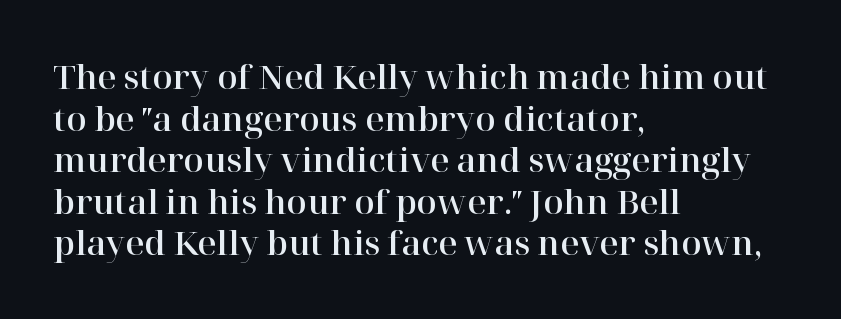
Q: Is the text italic (slanted)? A: No, it is upright.
Q: Is the typeface a serif or a sans-serif typeface? A: Serif.
Q: Is the text underlined? A: No.
Q: How is the paragraph aligned? A: Left-aligned.
Q: Is the spacing between letters normal or unusually wide? A: Normal.
Q: Is the spacing between lines tight, normal or loose? A: Normal.
Q: Width (condensed, normal, or wide)? A: Normal.
Q: Stroke contrast? A: High.
Q: x-height? A: Medium.
Q: Monospaced? A: No.
